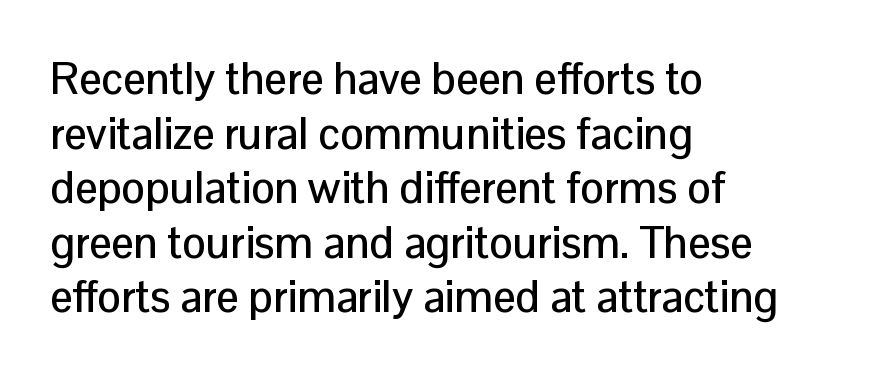
Note: no serifs on the glyphs. How are the letters spaced? Ordinarily, with no added tracking. Every stem runs plumb, perpendicular to the baseline. Teacher's note: observe the even left margin — that is flush-left alignment. The specimen omits any rule beneath the text block's lines. Here the designer chose a conventional face with non-uniform glyph widths.
